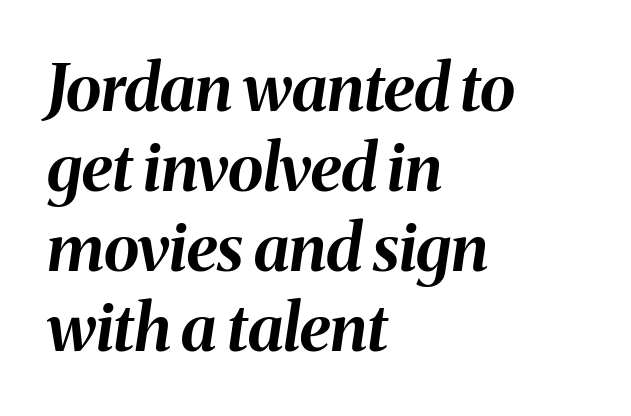
{"italic": "yes", "lean": "right", "slant_degrees": 8, "bold": "yes", "weight": "bold", "width": "normal", "stroke_contrast": "medium", "x_height": "medium", "monospaced": "no", "underline": "no", "align": "left", "line_spacing_ratio": 1.23, "letter_spacing": "normal", "letter_spacing_em": 0.0, "glyph_px": 65}
